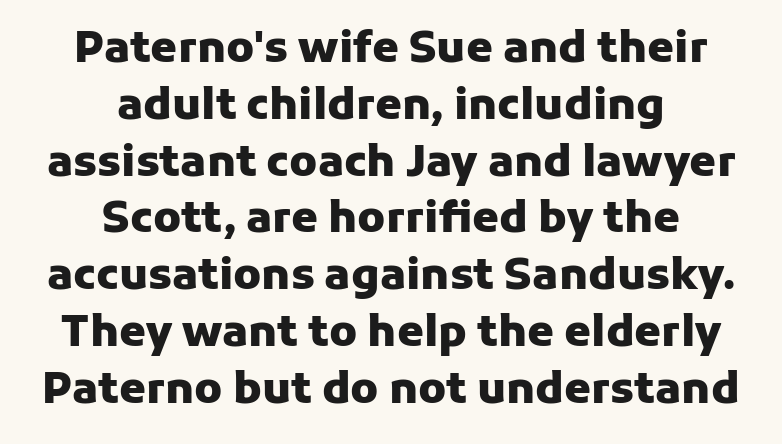
The image shows 43 px heavy sans-serif type, upright; set centered, normal line spacing (1.32x), normal letter spacing, not underlined; low stroke contrast and a medium x-height.
